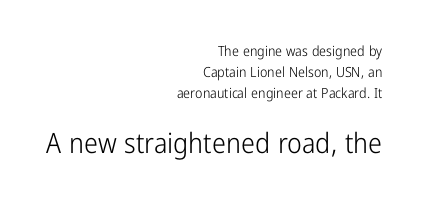
{"serif": "no", "italic": "no", "bold": "no", "weight": "light", "width": "condensed", "stroke_contrast": "low", "x_height": "medium", "monospaced": "no", "underline": "no", "align": "right", "line_spacing": "normal", "line_spacing_ratio": 1.5, "letter_spacing": "normal", "letter_spacing_em": 0.0, "larger_block": "second", "size_ratio": 2.0, "glyph_px": 28}
